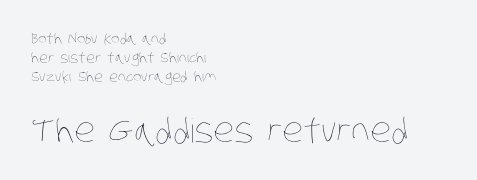
Q: Is the text bold? A: No.
Q: Is the text underlined? A: No.
Q: How is the paragraph aligned? A: Left-aligned.
Q: Is the spacing between letters normal or unusually wide? A: Normal.
Q: Is the spacing between lines tight, normal or loose? A: Normal.
Q: Which block of text is set in a larger size, the first (top) or the second (bottom)? A: The second (bottom) one.
Q: Width (condensed, normal, or wide)? A: Condensed.
Q: Stroke contrast? A: Low.
Q: x-height? A: Large.
Q: Monospaced? A: No.
